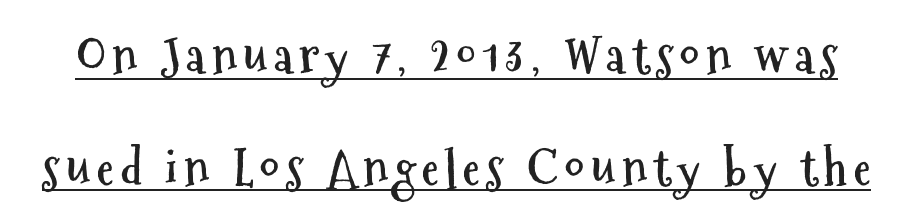
Heavy, bold letterforms. Note the varied advance widths — an 'i' is clearly narrower than an 'm'. Is there any slant? The stems are plumb. The designer went with a sans here, leaving each stem footless. If you measured baseline to baseline, you'd find a long distance.
